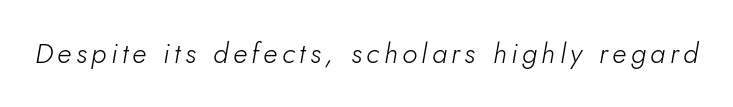
The image shows 28 px light type, italic (leaning right); set not underlined; low stroke contrast and a small x-height.
